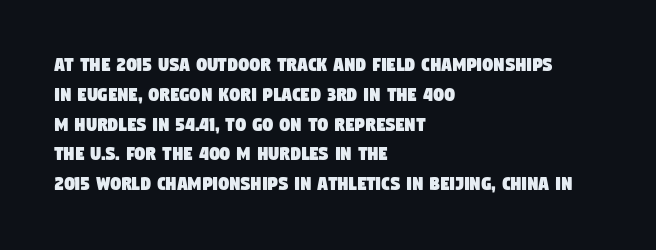
Line spacing here is normal. Default kerning and tracking; the words read as compact shapes. Which margin do the lines hug? The left one — the right edge is uneven. Check the space under the baseline: it is left empty.
